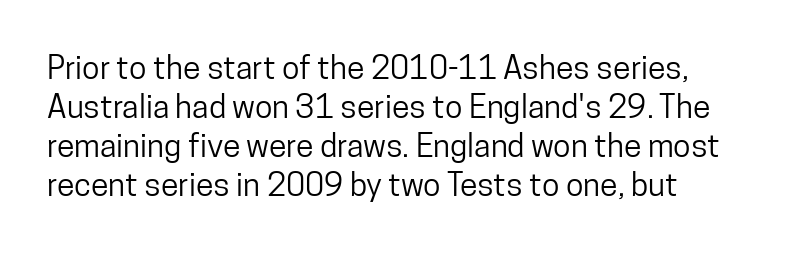
The image shows 32 px condensed sans-serif type, upright; set left-aligned, line spacing 1.22x, normal letter spacing, not underlined; low stroke contrast and a medium x-height.
